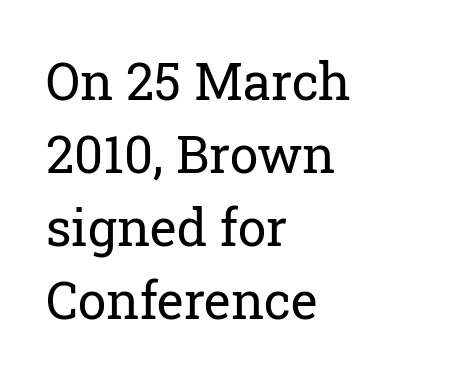
Spacing verdict: proportional, widths tailored to each character. No italicization has been applied; the sample stays upright. The paragraph shown leans on its left margin. Glance below the letters and you will spot only blank space. The strokes carry an ordinary text weight at most. Quick note: interline space is typical.
